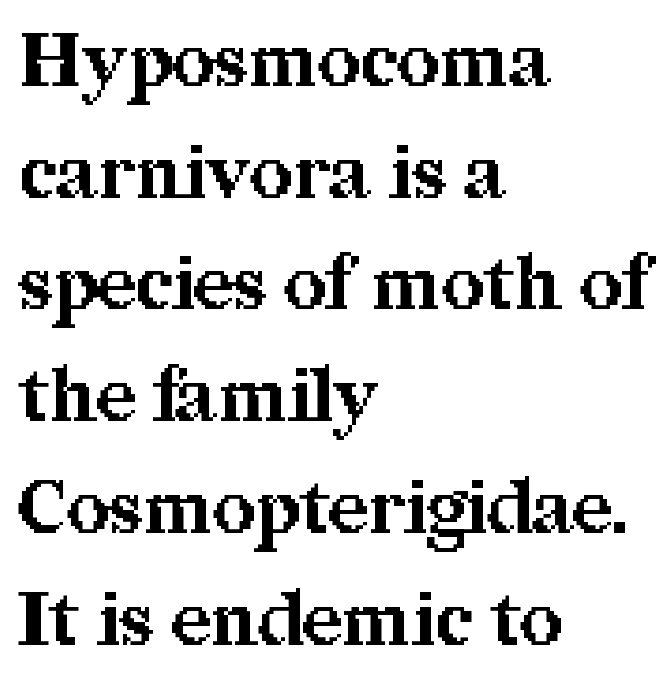
Q: Is the text bold? A: Yes.
Q: Is the text italic (slanted)? A: No, it is upright.
Q: Is the typeface a serif or a sans-serif typeface? A: Serif.
Q: Is the text underlined? A: No.
Q: How is the paragraph aligned? A: Left-aligned.
Q: Is the spacing between letters normal or unusually wide? A: Normal.
Q: Is the spacing between lines tight, normal or loose? A: Normal.
Q: Width (condensed, normal, or wide)? A: Normal.
Q: Stroke contrast? A: Medium.
Q: x-height? A: Medium.
Q: Monospaced? A: No.
